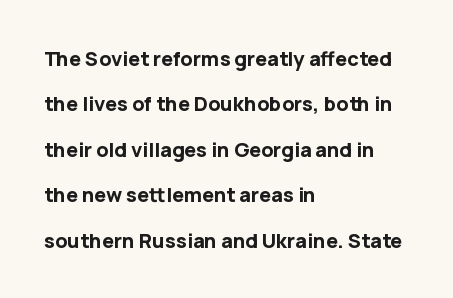
{"italic": "no", "bold": "yes", "underline": "no", "align": "left", "line_spacing": "loose", "line_spacing_ratio": 2.27, "letter_spacing": "normal", "letter_spacing_em": 0.0, "glyph_px": 20}
